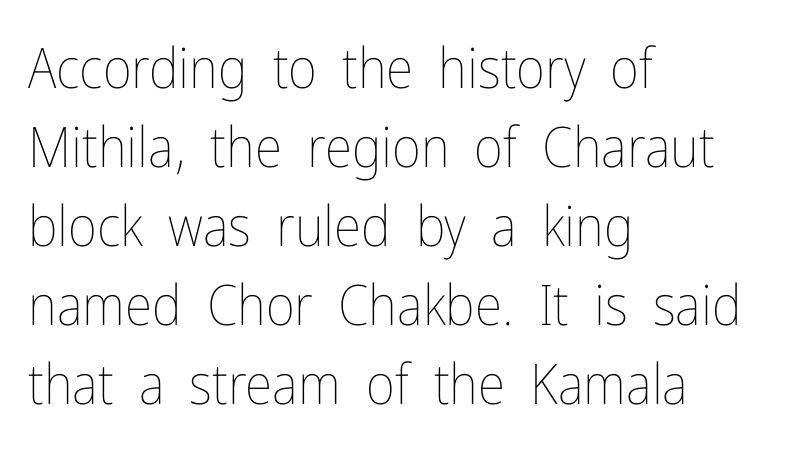
The image shows 56 px thin, condensed type, upright; set left-aligned, normal line spacing (1.41x), normal letter spacing, not underlined; low stroke contrast and a medium x-height.
